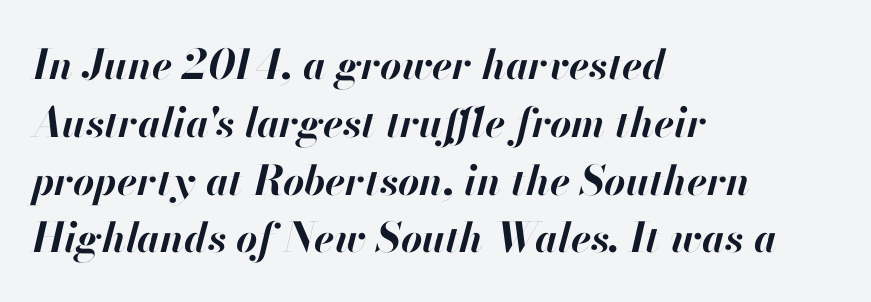
The image shows 41 px bold type, italic (leaning right); set left-aligned, normal line spacing (1.41x), normal letter spacing, not underlined; high stroke contrast and a small x-height.
